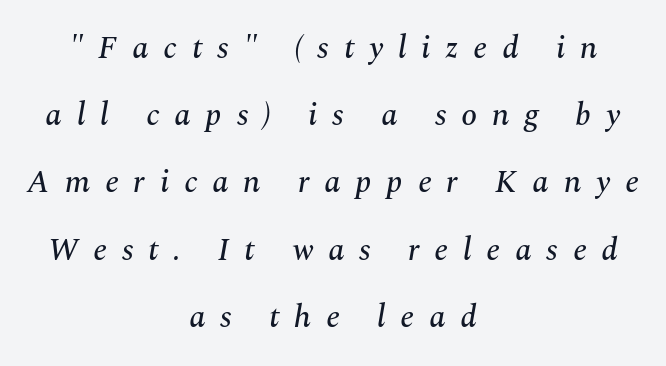
The image shows 32 px serif type, italic (leaning right); set centered, loose line spacing (2.1x), unusually wide letter spacing (+0.46 em), not underlined; medium stroke contrast and a medium x-height.
